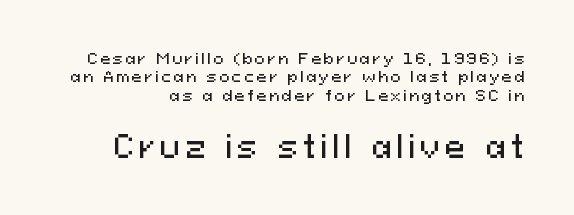
Q: Is the text italic (slanted)? A: No, it is upright.
Q: Is the typeface a serif or a sans-serif typeface? A: Sans-serif.
Q: Is the text underlined? A: No.
Q: Which block of text is set in a larger size, the first (top) or the second (bottom)? A: The second (bottom) one.
Q: Width (condensed, normal, or wide)? A: Normal.
Q: Stroke contrast? A: Medium.
Q: x-height? A: Medium.
Q: Monospaced? A: No.
